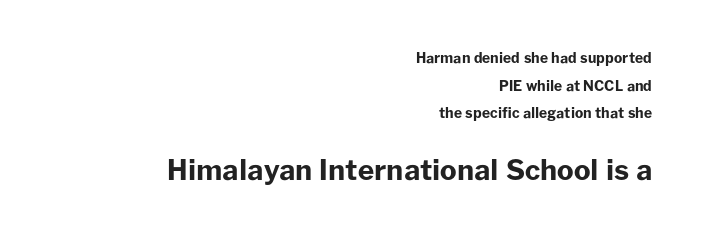
The image shows 28 px bold sans-serif type, upright; set right-aligned, loose line spacing (1.97x), normal letter spacing, not underlined; the second (bottom) block is 2.0x larger; low stroke contrast and a medium x-height.
